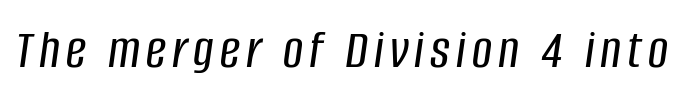
{"italic": "yes", "lean": "right", "slant_degrees": 8, "width": "condensed", "stroke_contrast": "low", "x_height": "large", "monospaced": "no", "underline": "no", "glyph_px": 56}
